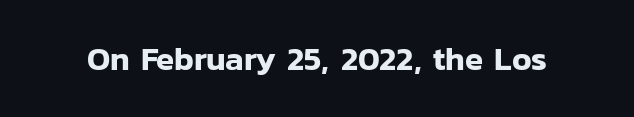
Q: Is the text italic (slanted)? A: No, it is upright.
Q: Is the typeface a serif or a sans-serif typeface? A: Sans-serif.
Q: Is the text underlined? A: No.
Q: Is the spacing between letters normal or unusually wide? A: Normal.
Q: Width (condensed, normal, or wide)? A: Normal.
Q: Stroke contrast? A: Low.
Q: x-height? A: Medium.
Q: Monospaced? A: No.
